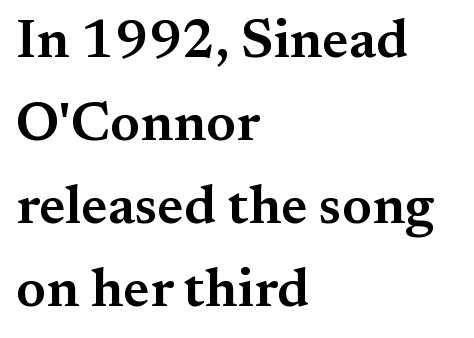
{"serif": "yes", "italic": "no", "bold": "semi", "weight": "semibold", "width": "normal", "stroke_contrast": "medium", "x_height": "small", "monospaced": "no", "underline": "no", "align": "left", "line_spacing": "normal", "line_spacing_ratio": 1.51, "letter_spacing": "normal", "letter_spacing_em": 0.0, "glyph_px": 55}
